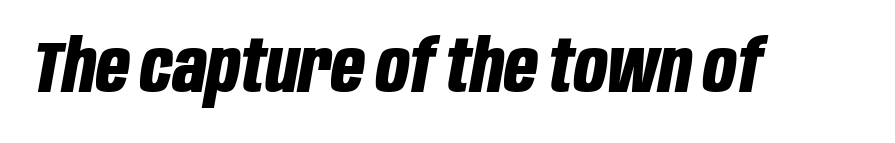
The horizontal fit of the characters is conventional and even. The whole block is typeset with a tilt. Do the characters align in a grid? No, the font is proportional. Heft: maximum for text — a bold. Words float on clear page, feet unadorned.
